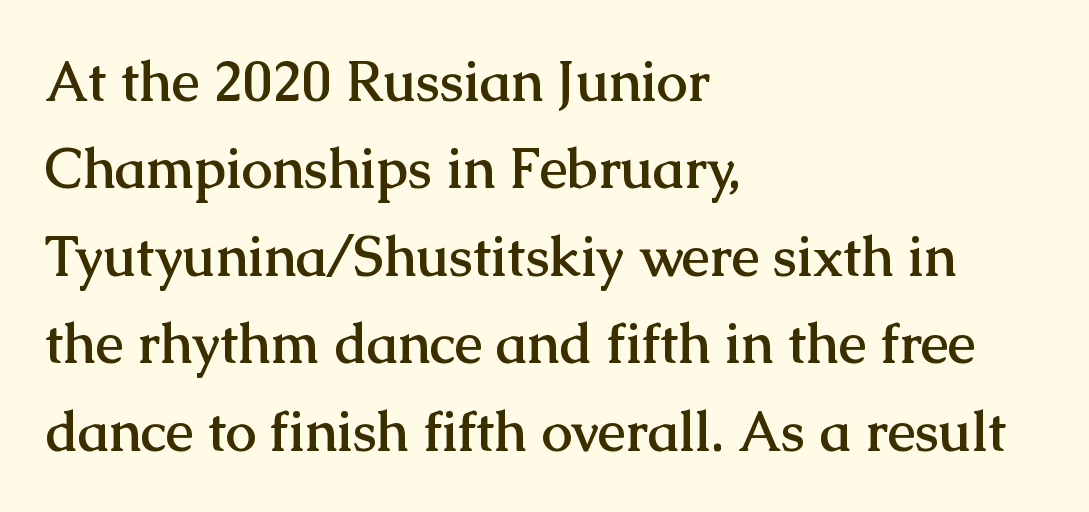
Strokes here are thick enough to call this a true bold. The letters advance in unequal steps, a hallmark of proportional type. The paragraph shown leans on its left margin. Type style note: has serifs. Plain, unruled lines of type.
